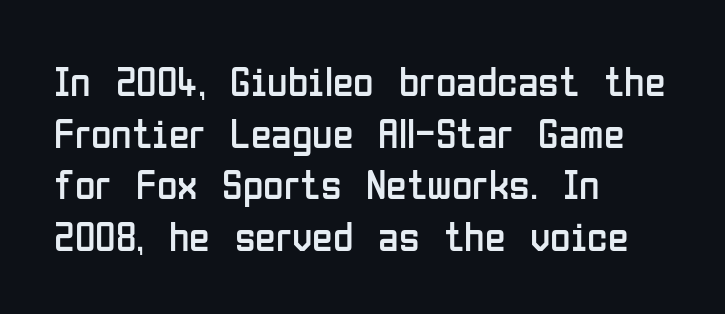
Spacing verdict: proportional, widths tailored to each character. Ascenders rise straight up at ninety degrees. In CSS terms this would be text-align: left. Each letter's strokes conclude bluntly, with no projecting serifs. In terms of letterspacing, this is plain default setting.
